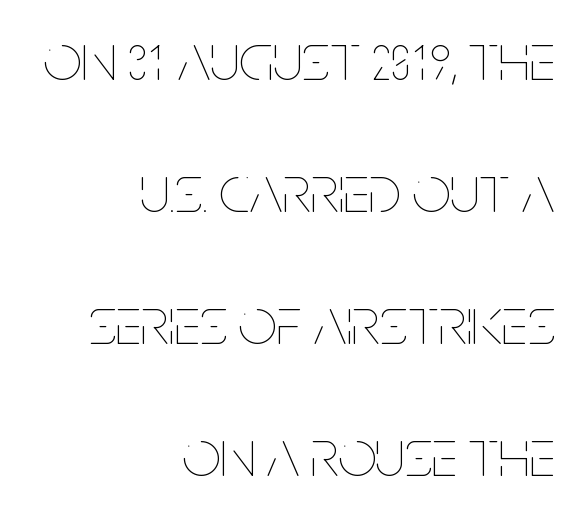
Decoration check: the copy has no underline. These lines are rendered in a variable-pitch font. Letters have the restrained weight of plain body copy at most. Alignment: flush right. You can tell it's not italic because the verticals are truly vertical.
